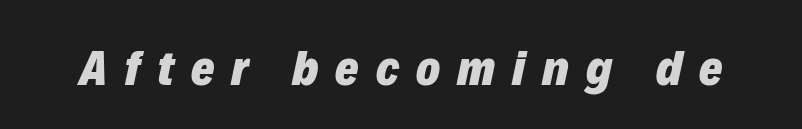
{"italic": "yes", "lean": "right", "slant_degrees": 12, "bold": "yes", "weight": "heavy", "width": "normal", "stroke_contrast": "low", "x_height": "medium", "monospaced": "no", "underline": "no", "letter_spacing": "wide", "letter_spacing_em": 0.34, "glyph_px": 50}
